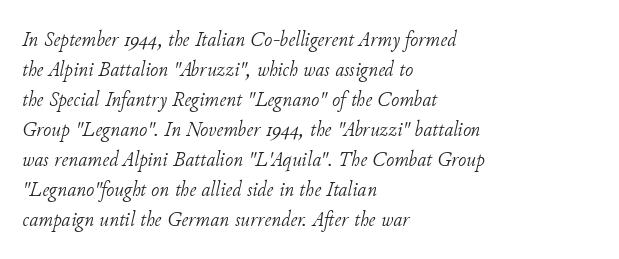
The image shows 22 px text type, italic (leaning right); set left-aligned, normal line spacing (1.36x), normal letter spacing, not underlined.
